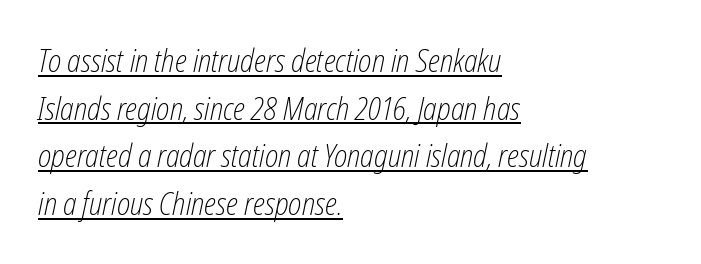
Q: Is the text bold? A: No.
Q: Is the text italic (slanted)? A: Yes, it leans right by about 12 degrees.
Q: Is the text underlined? A: Yes.
Q: How is the paragraph aligned? A: Left-aligned.
Q: Is the spacing between letters normal or unusually wide? A: Normal.
Q: Is the spacing between lines tight, normal or loose? A: Normal.
Q: Width (condensed, normal, or wide)? A: Condensed.
Q: Stroke contrast? A: Low.
Q: x-height? A: Medium.
Q: Monospaced? A: No.
